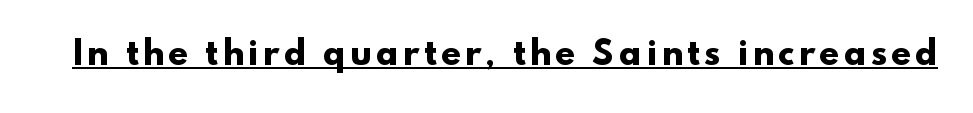
The image shows 32 px heavy sans-serif type; set underlined; low stroke contrast and a small x-height.
